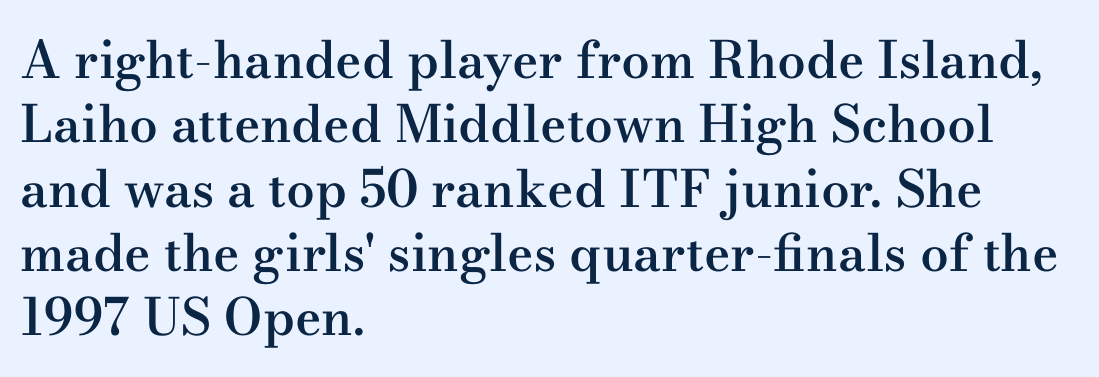
{"serif": "yes", "italic": "no", "bold": "semi", "weight": "semibold", "width": "wide", "stroke_contrast": "medium", "x_height": "small", "monospaced": "no", "underline": "no", "align": "left", "line_spacing": "normal", "line_spacing_ratio": 1.26, "letter_spacing": "normal", "letter_spacing_em": 0.0, "glyph_px": 51}
